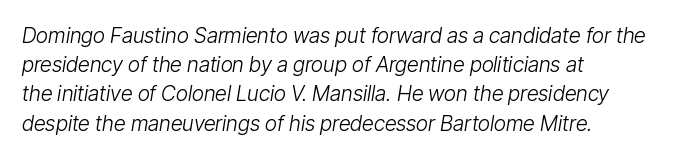
{"italic": "yes", "lean": "right", "slant_degrees": 9, "bold": "no", "underline": "no", "align": "left", "line_spacing": "normal", "line_spacing_ratio": 1.39, "letter_spacing": "normal", "letter_spacing_em": 0.0, "glyph_px": 21}
